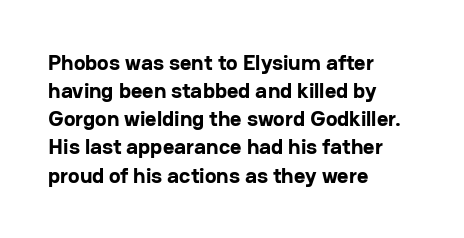
The image shows 22 px bold type, upright; set left-aligned, normal line spacing (1.28x), normal letter spacing, not underlined.
